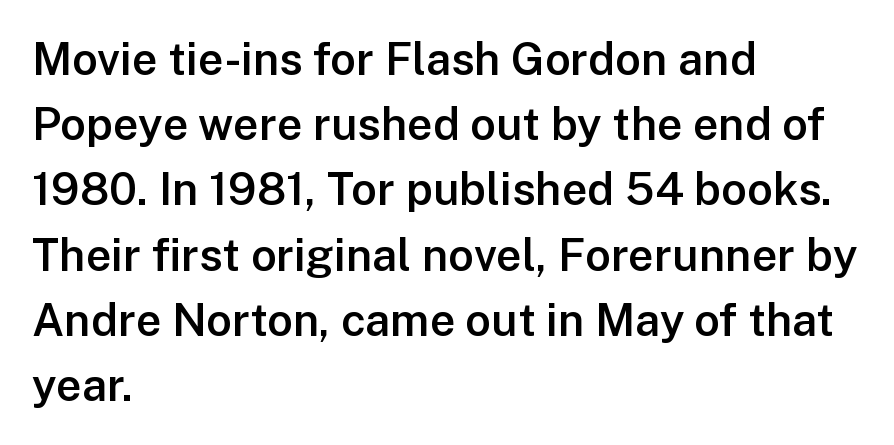
The image shows 45 px semibold sans-serif type, upright; set left-aligned, normal line spacing (1.45x), normal letter spacing, not underlined; low stroke contrast and a medium x-height.
